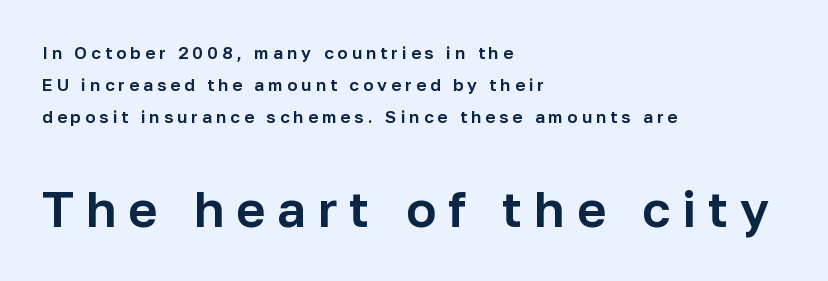
{"serif": "no", "italic": "no", "width": "normal", "stroke_contrast": "low", "x_height": "medium", "monospaced": "no", "underline": "no", "align": "left", "line_spacing_ratio": 1.89, "letter_spacing": "wide", "letter_spacing_em": 0.24, "larger_block": "second", "size_ratio": 2.94, "glyph_px": 50}
